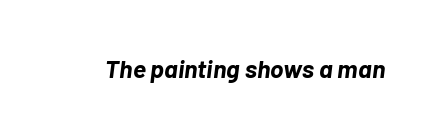
{"italic": "yes", "lean": "right", "slant_degrees": 7, "bold": "yes", "underline": "no", "letter_spacing": "normal", "letter_spacing_em": 0.0, "glyph_px": 25}
